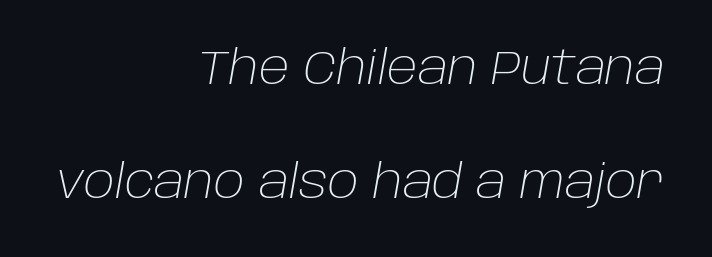
Descenders are the only things crossing below the line. No extra ink here — the face is not bold. Spacing between characters is what you'd get straight out of the box. These lines are rendered in a variable-pitch font.
